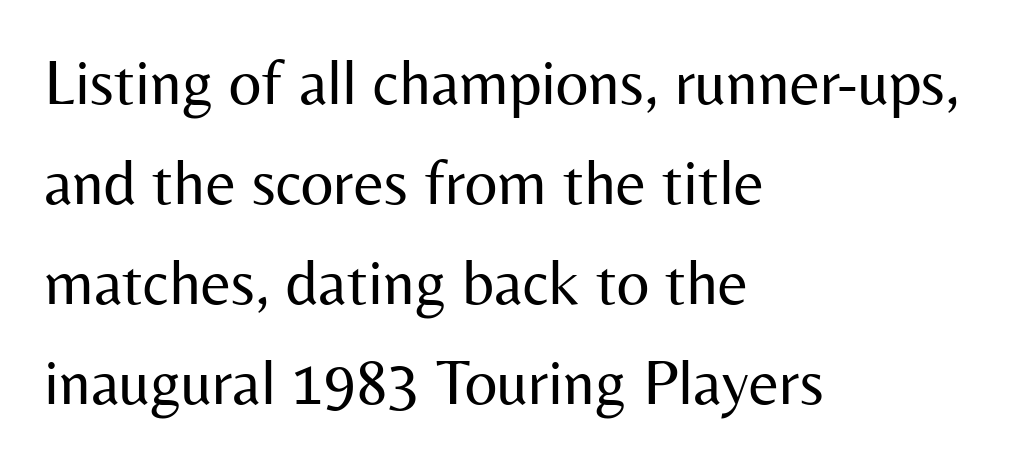
Note the varied advance widths — an 'i' is clearly narrower than an 'm'. Default kerning and tracking; the words read as compact shapes. Posture: vertical. Left-aligned paragraph, ragged on the right.
